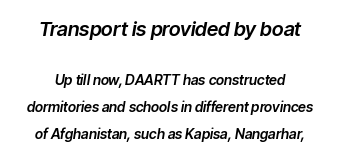
Q: Is the text italic (slanted)? A: Yes, it leans right by about 9 degrees.
Q: Is the text underlined? A: No.
Q: Is the spacing between letters normal or unusually wide? A: Normal.
Q: Is the spacing between lines tight, normal or loose? A: Loose.
Q: Which block of text is set in a larger size, the first (top) or the second (bottom)? A: The first (top) one.
